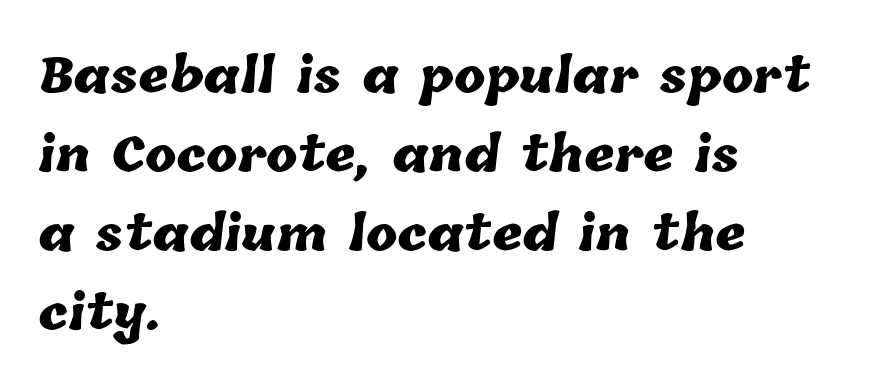
Has an underline been added? It has not. Looks like regular typesetting: each glyph gets only the width it needs. Each glyph is drawn with heavy, bold strokes. Tracking value appears to be zero — textbook default spacing. Interline gaps are of average width in this sample.
